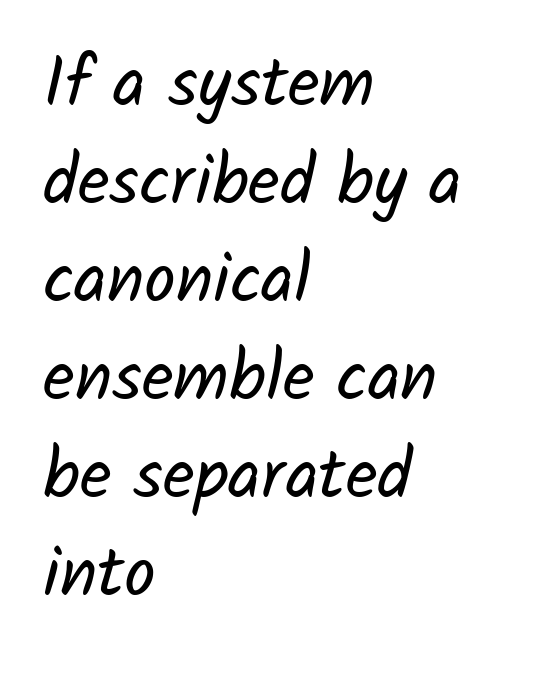
The image shows 70 px regular-weight sans-serif type; set left-aligned, normal line spacing (1.4x), normal letter spacing, not underlined; low stroke contrast and a medium x-height.
